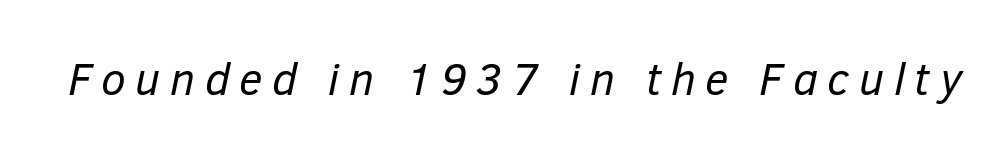
Notice how the stems are inclined rather than vertical — that's the hallmark of italics. Stem width sits at or under what a default text font uses. Check under the words: just untouched page. Here the designer chose a conventional face with non-uniform glyph widths. Glyph-to-glyph distance is far greater than everyday printed text.
